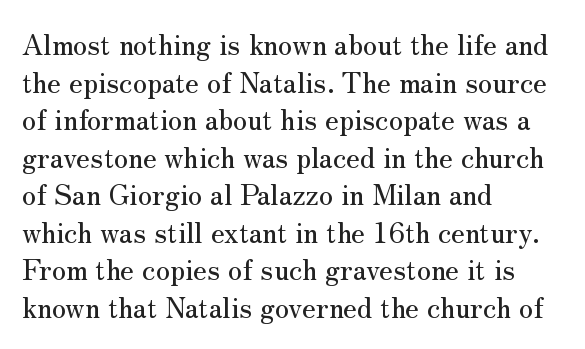
Q: Is the text italic (slanted)? A: No, it is upright.
Q: Is the typeface a serif or a sans-serif typeface? A: Serif.
Q: Is the text underlined? A: No.
Q: How is the paragraph aligned? A: Left-aligned.
Q: Is the spacing between letters normal or unusually wide? A: Normal.
Q: Is the spacing between lines tight, normal or loose? A: Normal.
Q: Width (condensed, normal, or wide)? A: Normal.
Q: Stroke contrast? A: Medium.
Q: x-height? A: Small.
Q: Monospaced? A: No.
